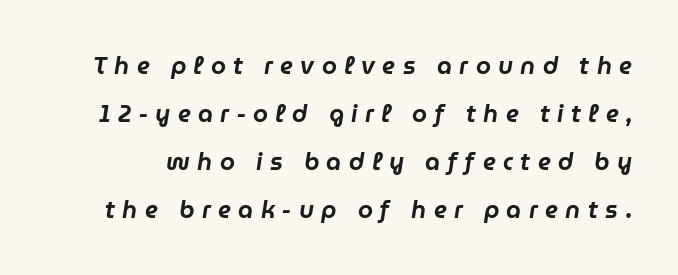
The image shows 24 px text type, italic (leaning right); set loose line spacing (2.0x), unusually wide letter spacing (+0.31 em), not underlined.
